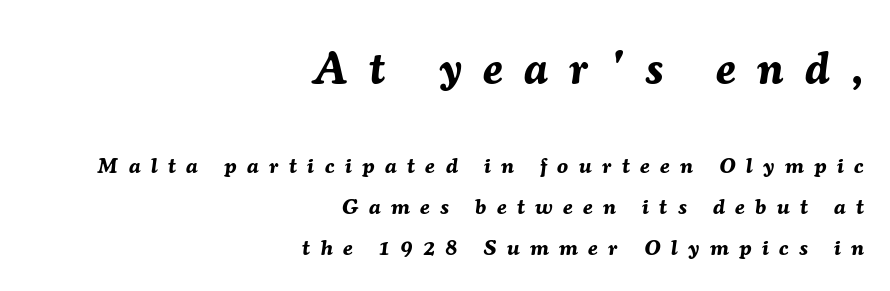
The image shows 45 px bold type, italic (leaning right); set right-aligned, line spacing 1.85x, unusually wide letter spacing (+0.48 em), not underlined; the first (top) block is 2.05x larger; medium stroke contrast and a medium x-height.
